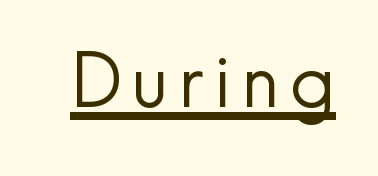
{"serif": "no", "italic": "no", "bold": "no", "weight": "regular", "width": "normal", "x_height": "small", "monospaced": "no", "underline": "yes", "glyph_px": 75}
